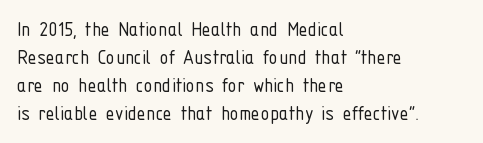
Every stem runs plumb, perpendicular to the baseline. Layout note: lines flush left. Decoration check: the copy has no underline. Short note: letters normally spaced.
